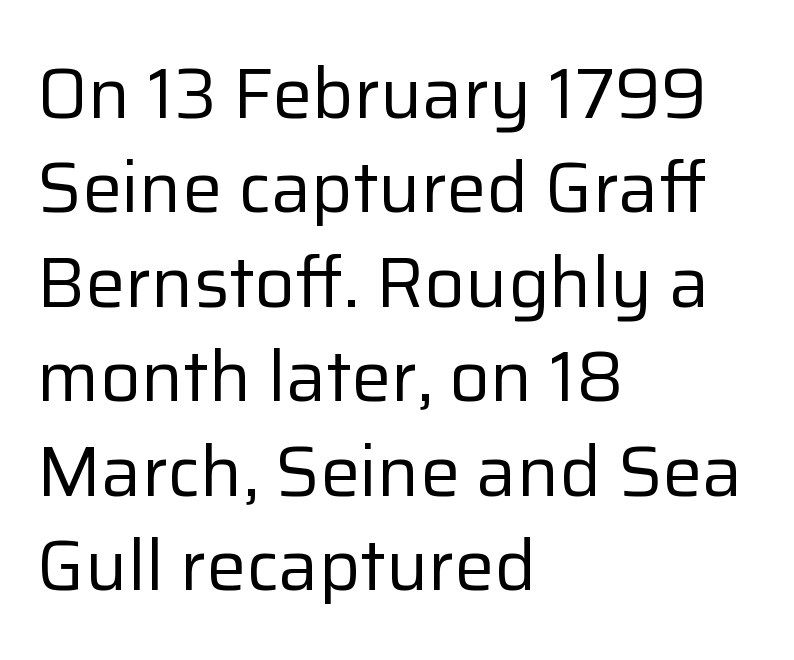
The image shows 71 px regular-weight sans-serif type, upright; set left-aligned, normal line spacing (1.33x), normal letter spacing, not underlined; low stroke contrast and a medium x-height.
